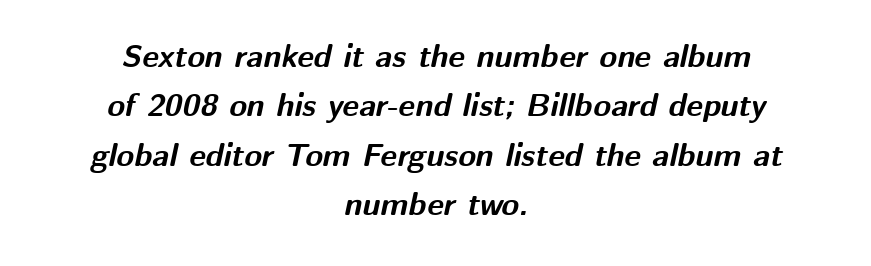
The image shows 32 px bold type, italic (leaning right); set centered, normal line spacing (1.54x), normal letter spacing, not underlined; medium stroke contrast and a medium x-height.
